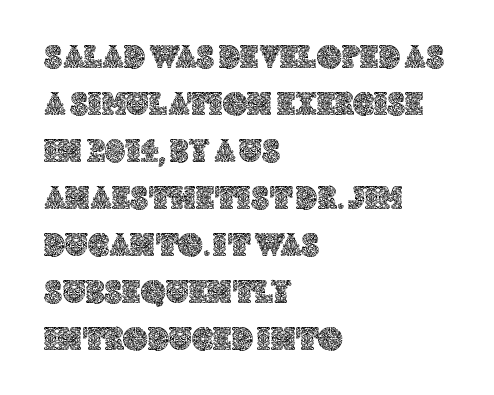
Q: Is the text italic (slanted)? A: No, it is upright.
Q: Is the text underlined? A: No.
Q: How is the paragraph aligned? A: Left-aligned.
Q: Is the spacing between letters normal or unusually wide? A: Normal.
Q: Is the spacing between lines tight, normal or loose? A: Normal.
Q: Width (condensed, normal, or wide)? A: Normal.
Q: x-height? A: Large.
Q: Monospaced? A: No.
